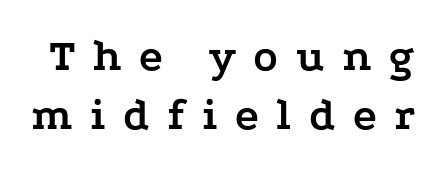
The image shows 45 px semibold, wide serif type, upright; set normal line spacing (1.31x), unusually wide letter spacing (+0.39 em), not underlined; low stroke contrast and a medium x-height.
